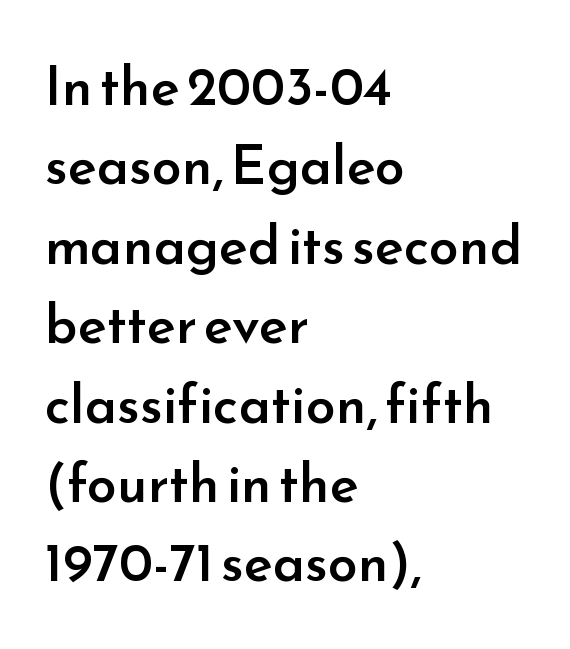
The image shows 54 px semibold sans-serif type, upright; set left-aligned, normal line spacing (1.47x), normal letter spacing, not underlined; low stroke contrast and a small x-height.
